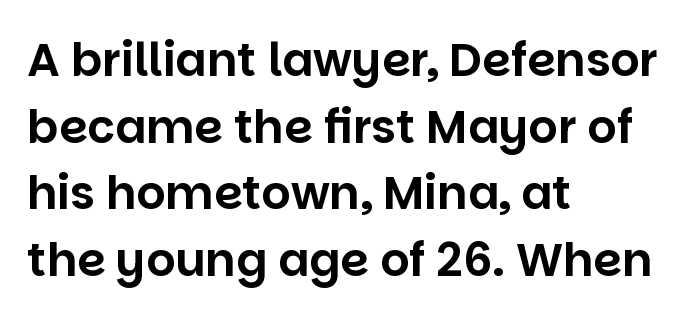
Q: Is the text italic (slanted)? A: No, it is upright.
Q: Is the typeface a serif or a sans-serif typeface? A: Sans-serif.
Q: Is the text underlined? A: No.
Q: How is the paragraph aligned? A: Left-aligned.
Q: Is the spacing between letters normal or unusually wide? A: Normal.
Q: Is the spacing between lines tight, normal or loose? A: Normal.
Q: Width (condensed, normal, or wide)? A: Normal.
Q: Stroke contrast? A: Low.
Q: x-height? A: Large.
Q: Monospaced? A: No.
